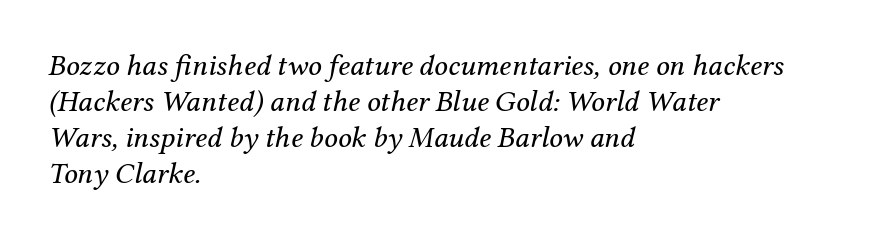
{"serif": "yes", "italic": "yes", "lean": "right", "slant_degrees": 12, "bold": "no", "weight": "regular", "width": "normal", "stroke_contrast": "medium", "x_height": "medium", "monospaced": "no", "underline": "no", "align": "left", "line_spacing_ratio": 1.2, "letter_spacing": "normal", "letter_spacing_em": 0.0, "glyph_px": 30}
